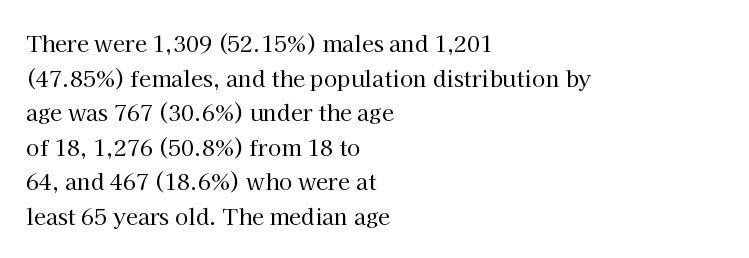
The image shows 22 px text type, upright; set left-aligned, normal line spacing (1.57x), normal letter spacing, not underlined.
